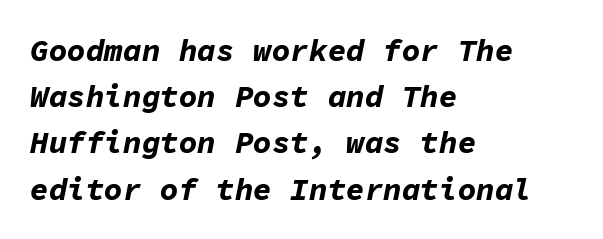
The text block is weighted toward the left margin, trailing off unevenly rightward. Notice how descenders clear the ascenders below comfortably — that's standard leading. The font's italic variant was chosen for this text. The rendering uses a bold face; every stroke is thick and dark. Underline: absent. The rendering uses typewriter-style spacing with identical character cells.
